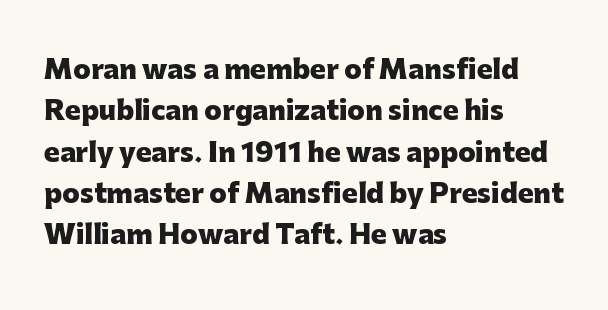
The image shows 26 px bold type, upright; set left-aligned, normal line spacing (1.59x), normal letter spacing, not underlined.
